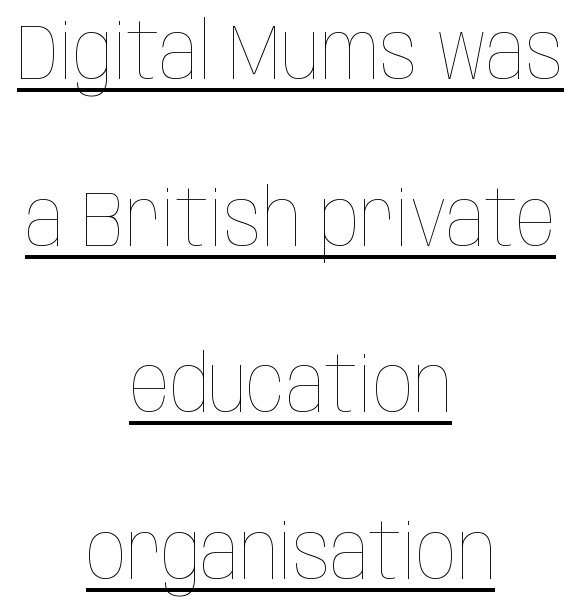
You could not count columns in this text — the font is proportionally spaced. The typesetting does not lean heavy: it is not bold. The rendering keeps characters at their native spacing. Visually the block forms a symmetrical silhouette, jagged on both flanks.
